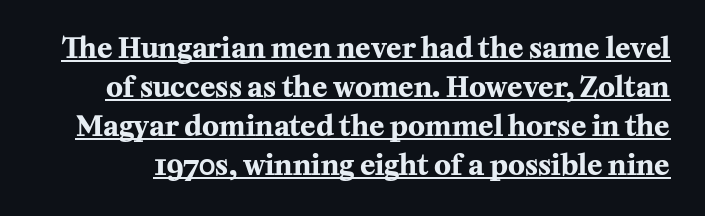
{"serif": "yes", "italic": "no", "bold": "yes", "weight": "bold", "width": "normal", "stroke_contrast": "medium", "x_height": "medium", "monospaced": "no", "underline": "yes", "line_spacing": "normal", "line_spacing_ratio": 1.39, "letter_spacing": "normal", "letter_spacing_em": 0.0, "glyph_px": 28}
